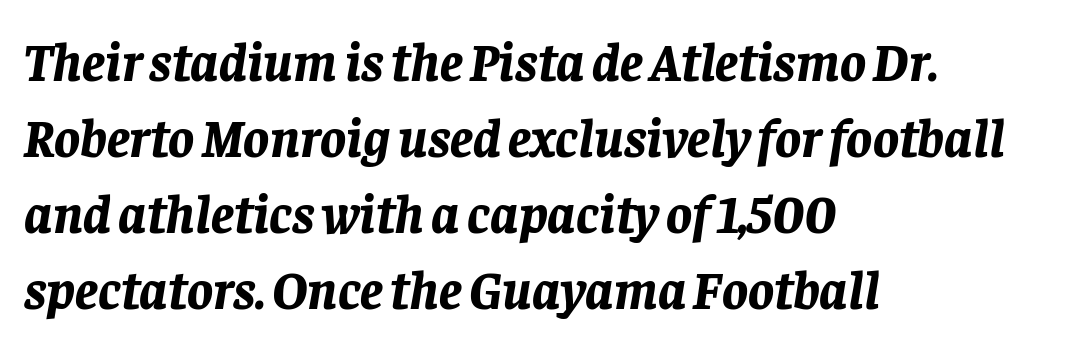
{"italic": "yes", "lean": "right", "slant_degrees": 8, "bold": "yes", "weight": "bold", "width": "normal", "stroke_contrast": "low", "x_height": "large", "monospaced": "no", "underline": "no", "align": "left", "line_spacing": "normal", "line_spacing_ratio": 1.41, "letter_spacing": "normal", "letter_spacing_em": 0.0, "glyph_px": 54}
